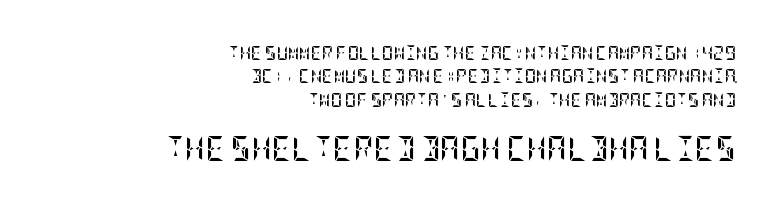
{"italic": "no", "bold": "yes", "underline": "no", "align": "right", "line_spacing": "normal", "line_spacing_ratio": 1.67, "letter_spacing": "normal", "letter_spacing_em": 0.0, "larger_block": "second", "size_ratio": 1.79, "glyph_px": 25}
